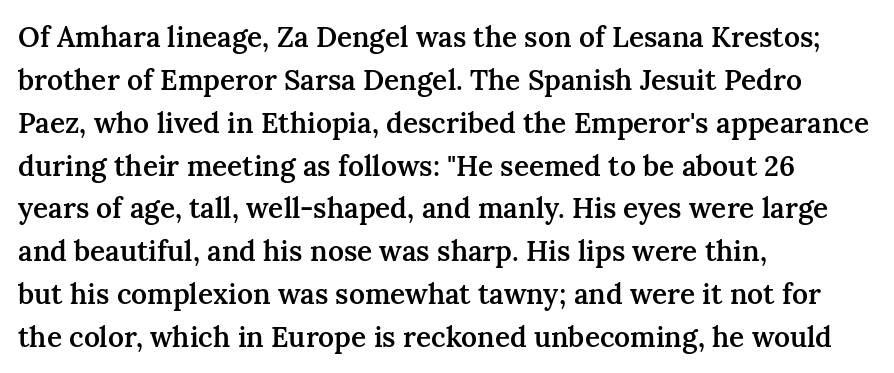
The image shows 28 px semibold serif type, upright; set left-aligned, normal line spacing (1.53x), normal letter spacing, not underlined; medium stroke contrast and a medium x-height.
